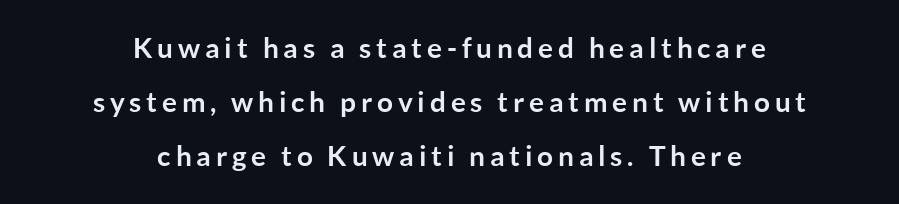
{"serif": "no", "italic": "no", "bold": "yes", "weight": "semibold", "width": "normal", "stroke_contrast": "low", "x_height": "medium", "monospaced": "no", "underline": "no", "align": "center", "line_spacing": "loose", "line_spacing_ratio": 1.93, "glyph_px": 28}
